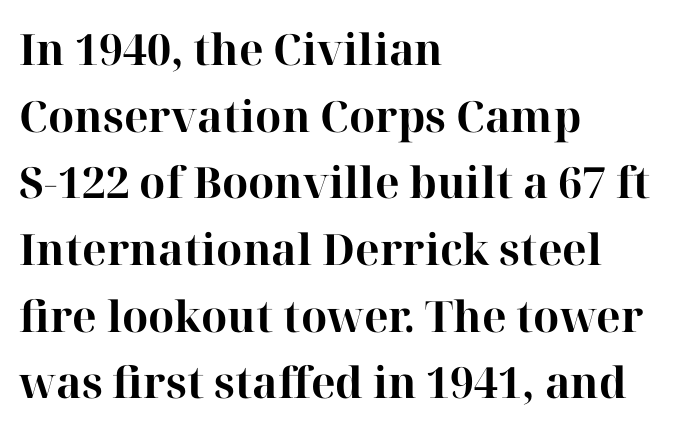
The image shows 43 px bold serif type, upright; set left-aligned, normal line spacing (1.55x), normal letter spacing, not underlined; high stroke contrast and a medium x-height.
